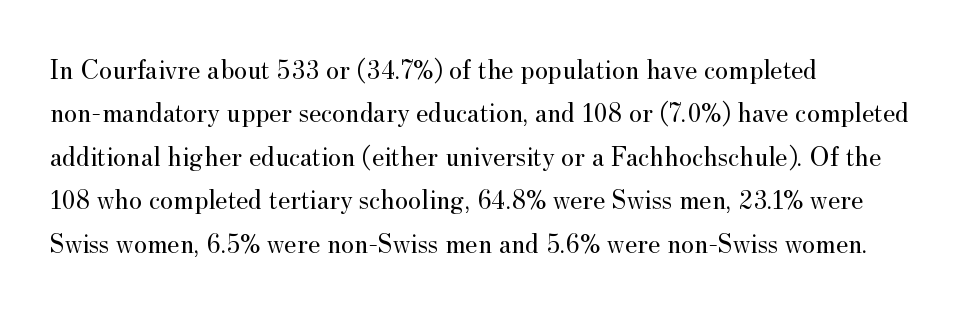
The image shows 28 px regular-weight serif type, upright; set left-aligned, normal line spacing (1.55x), normal letter spacing, not underlined; medium stroke contrast and a small x-height.
